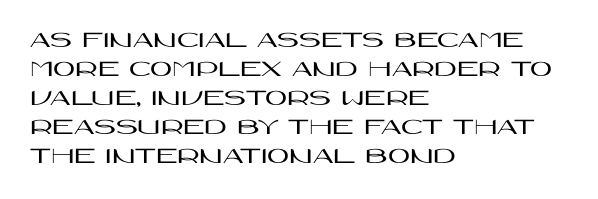
The area under the type is left untouched. Is the block centered? No — it sits flush against the left margin. Default kerning and tracking; the words read as compact shapes. Is there any slant? The stems are plumb.
